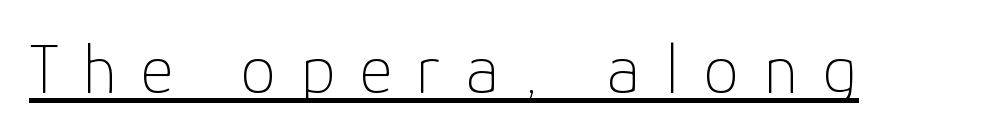
{"serif": "no", "italic": "no", "bold": "no", "weight": "thin", "width": "normal", "stroke_contrast": "low", "x_height": "medium", "monospaced": "no", "underline": "yes", "letter_spacing": "wide", "letter_spacing_em": 0.35, "glyph_px": 71}
